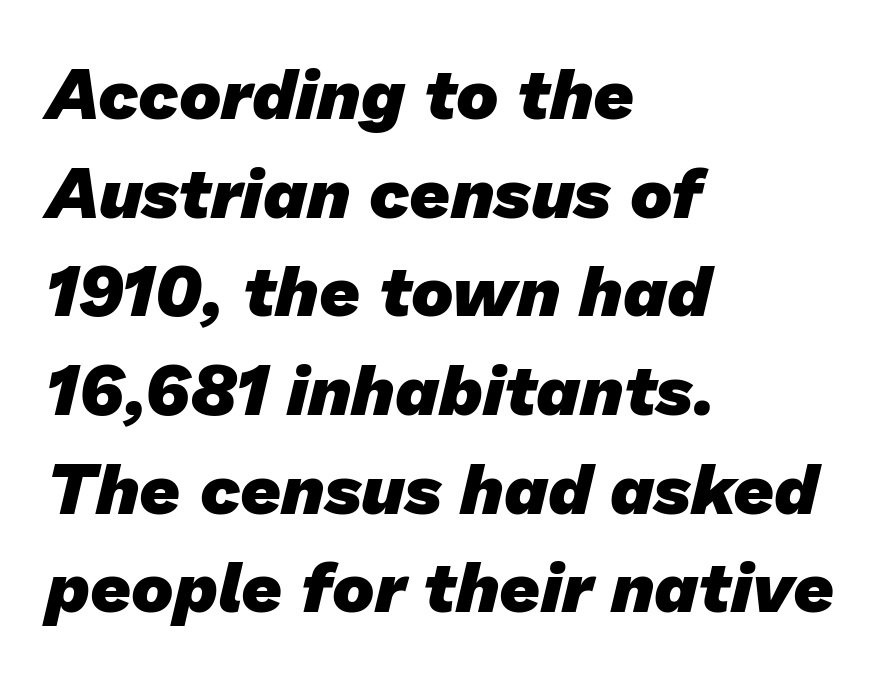
Q: Is the text bold? A: Yes.
Q: Is the typeface a serif or a sans-serif typeface? A: Sans-serif.
Q: Is the text underlined? A: No.
Q: How is the paragraph aligned? A: Left-aligned.
Q: Is the spacing between letters normal or unusually wide? A: Normal.
Q: Is the spacing between lines tight, normal or loose? A: Normal.
Q: Width (condensed, normal, or wide)? A: Normal.
Q: Stroke contrast? A: Low.
Q: x-height? A: Medium.
Q: Monospaced? A: No.
